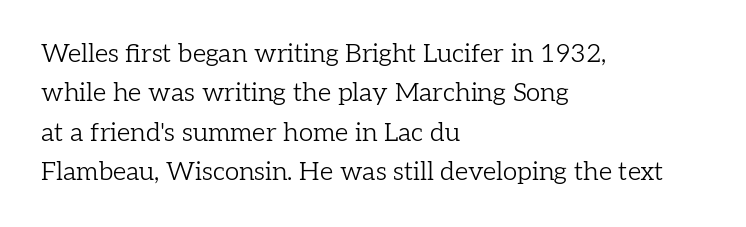
{"italic": "no", "bold": "no", "underline": "no", "align": "left", "line_spacing": "normal", "line_spacing_ratio": 1.51, "letter_spacing": "normal", "letter_spacing_em": 0.0, "glyph_px": 26}
